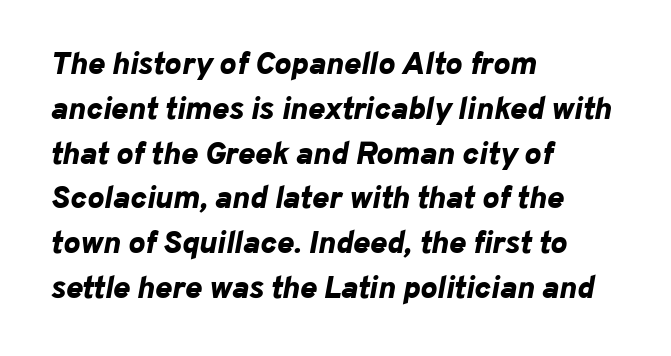
{"italic": "yes", "lean": "right", "slant_degrees": 10, "bold": "yes", "weight": "bold", "width": "normal", "stroke_contrast": "low", "x_height": "medium", "monospaced": "no", "underline": "no", "align": "left", "line_spacing": "normal", "line_spacing_ratio": 1.4, "letter_spacing": "normal", "letter_spacing_em": 0.0, "glyph_px": 32}
